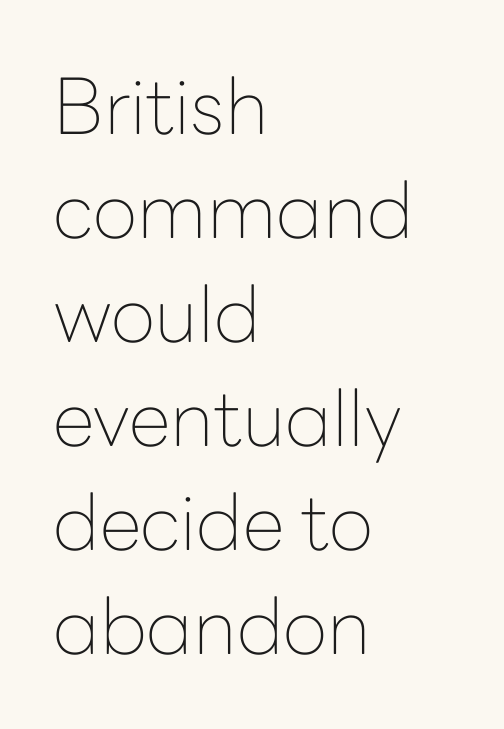
Q: Is the text bold? A: No.
Q: Is the text italic (slanted)? A: No, it is upright.
Q: Is the typeface a serif or a sans-serif typeface? A: Sans-serif.
Q: Is the text underlined? A: No.
Q: How is the paragraph aligned? A: Left-aligned.
Q: Is the spacing between letters normal or unusually wide? A: Normal.
Q: Is the spacing between lines tight, normal or loose? A: Normal.
Q: Width (condensed, normal, or wide)? A: Normal.
Q: Stroke contrast? A: Low.
Q: x-height? A: Medium.
Q: Monospaced? A: No.
